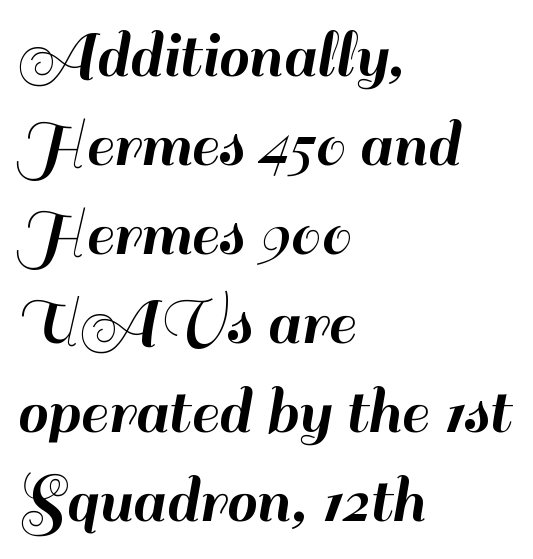
Lines of text with bare space underneath. Notice how the passage keeps a crisp vertical edge on the left only. Students, observe: this is what conventionally led text looks like.
